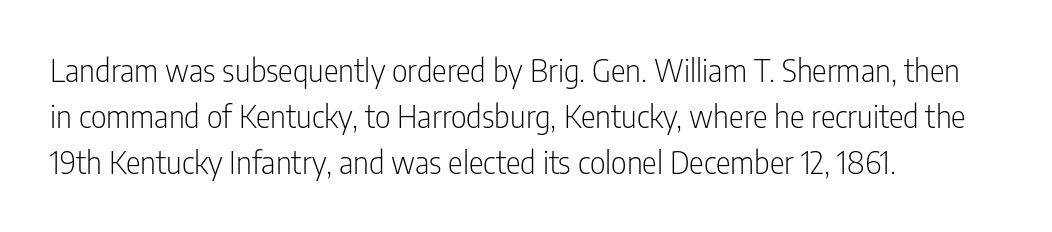
{"serif": "no", "italic": "no", "bold": "no", "weight": "light", "width": "condensed", "stroke_contrast": "low", "x_height": "medium", "monospaced": "no", "underline": "no", "align": "left", "line_spacing": "normal", "line_spacing_ratio": 1.49, "letter_spacing": "normal", "letter_spacing_em": 0.0, "glyph_px": 31}
